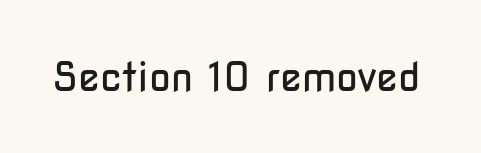
{"serif": "no", "italic": "no", "bold": "no", "weight": "regular", "width": "condensed", "stroke_contrast": "low", "x_height": "medium", "monospaced": "no", "underline": "no", "letter_spacing": "normal", "letter_spacing_em": 0.0, "glyph_px": 40}
